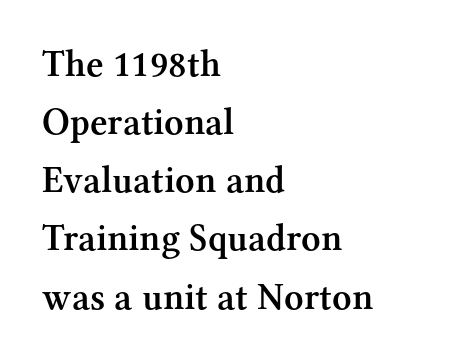
Glyph-to-glyph distance matches everyday printed text. These lines are set flush left with a ragged right edge. The glyphs have the mass of a demibold cut, below bold. Note the varied advance widths — an 'i' is clearly narrower than an 'm'. This rendering features lettering with no underline.
